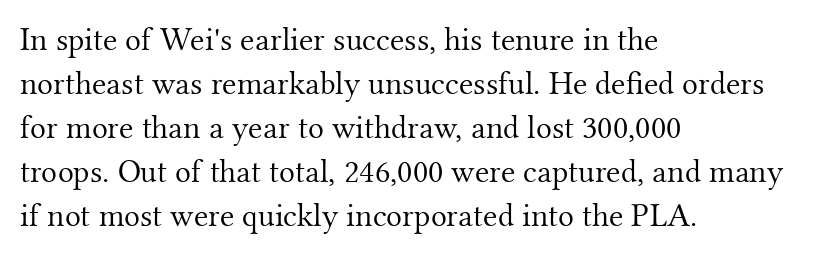
{"serif": "yes", "italic": "no", "bold": "no", "weight": "light", "width": "normal", "stroke_contrast": "medium", "x_height": "small", "monospaced": "no", "underline": "no", "align": "left", "line_spacing": "normal", "line_spacing_ratio": 1.33, "letter_spacing": "normal", "letter_spacing_em": 0.0, "glyph_px": 33}
